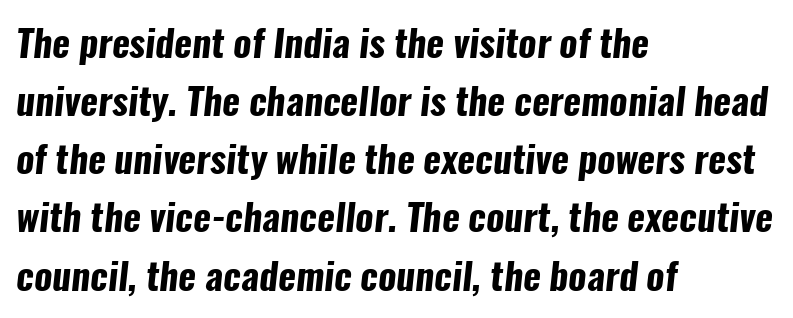
{"serif": "no", "bold": "yes", "weight": "bold", "width": "condensed", "stroke_contrast": "low", "x_height": "medium", "monospaced": "no", "underline": "no", "align": "left", "line_spacing": "normal", "line_spacing_ratio": 1.53, "letter_spacing": "normal", "letter_spacing_em": 0.0, "glyph_px": 38}
